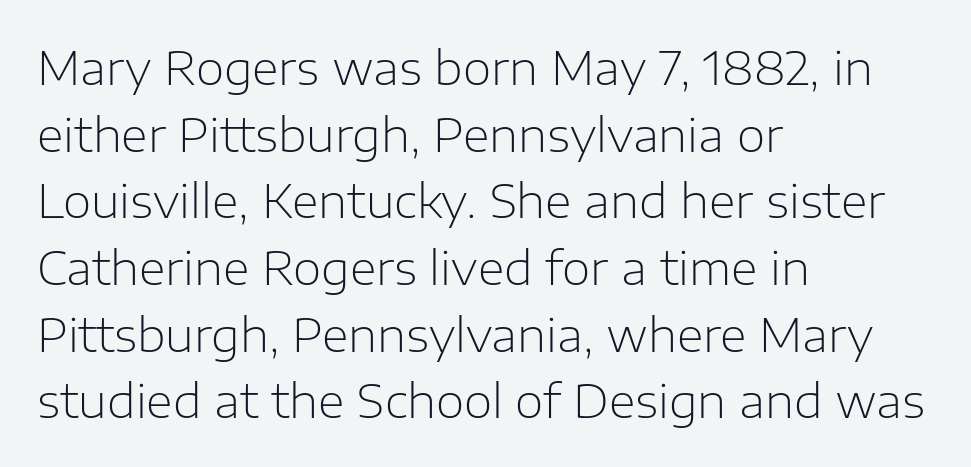
What's the leading like? Ordinary, nothing unusual. Quick note: underline off. A quiet, ordinary-to-light weight characterises the typeface. Reading down the block, your eye returns to a fixed left position each line.
